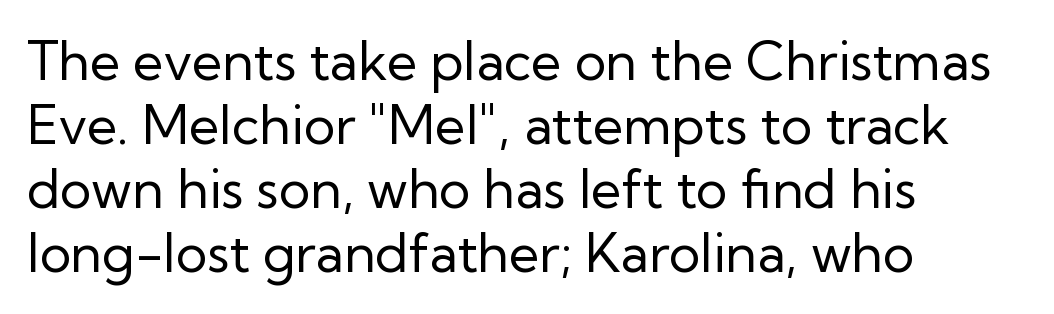
Q: Is the text bold? A: No.
Q: Is the text italic (slanted)? A: No, it is upright.
Q: Is the typeface a serif or a sans-serif typeface? A: Sans-serif.
Q: Is the text underlined? A: No.
Q: How is the paragraph aligned? A: Left-aligned.
Q: Is the spacing between letters normal or unusually wide? A: Normal.
Q: Width (condensed, normal, or wide)? A: Normal.
Q: Stroke contrast? A: Low.
Q: x-height? A: Medium.
Q: Monospaced? A: No.
